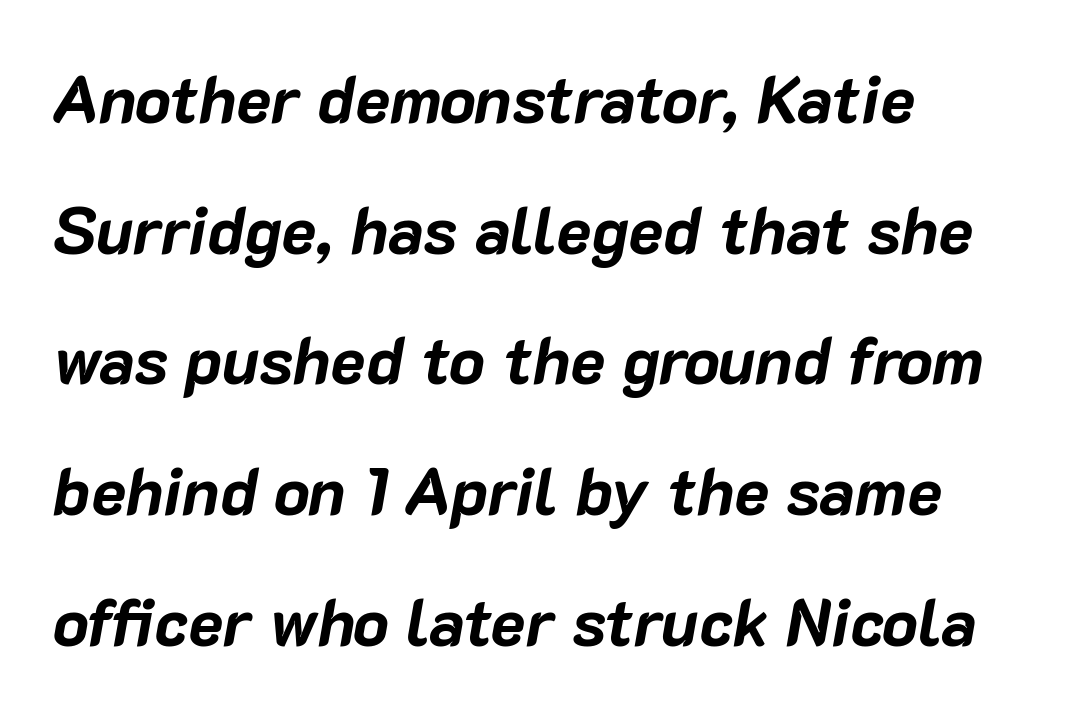
The space between consecutive lines is lavish. Horizontal alignment here is leftward, the default for most running prose. Heavy-handed strokes throughout: this text is bold. Has an underline been added? It has not.
